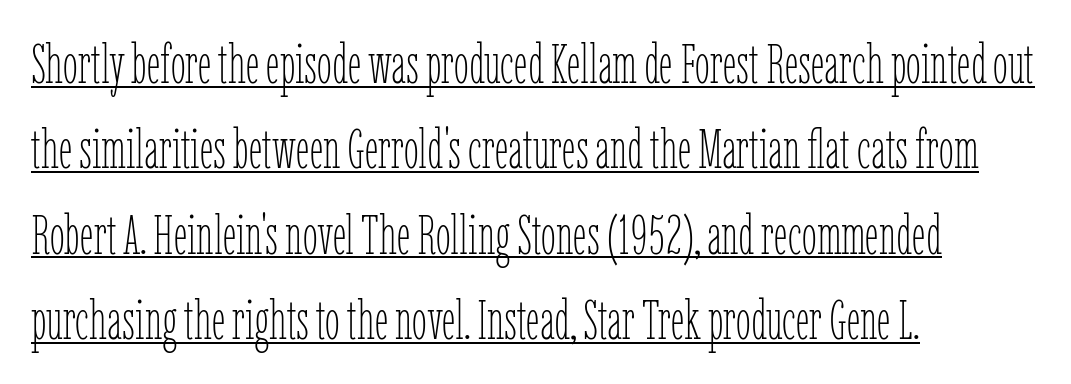
Q: Is the text bold? A: No.
Q: Is the text italic (slanted)? A: No, it is upright.
Q: Is the text underlined? A: Yes.
Q: How is the paragraph aligned? A: Left-aligned.
Q: Is the spacing between letters normal or unusually wide? A: Normal.
Q: Is the spacing between lines tight, normal or loose? A: Normal.
Q: Width (condensed, normal, or wide)? A: Condensed.
Q: Stroke contrast? A: Low.
Q: x-height? A: Medium.
Q: Monospaced? A: No.
